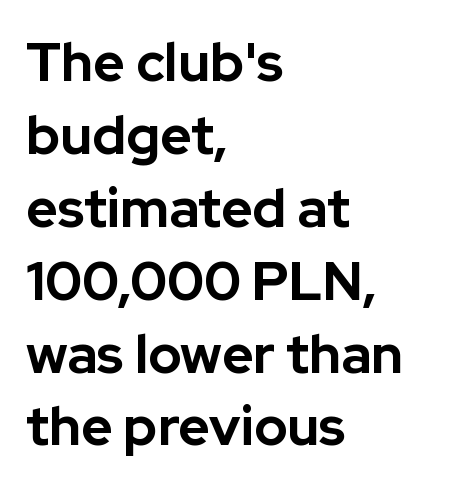
The image shows 54 px bold sans-serif type, upright; set left-aligned, normal line spacing (1.35x), normal letter spacing, not underlined; low stroke contrast and a medium x-height.
